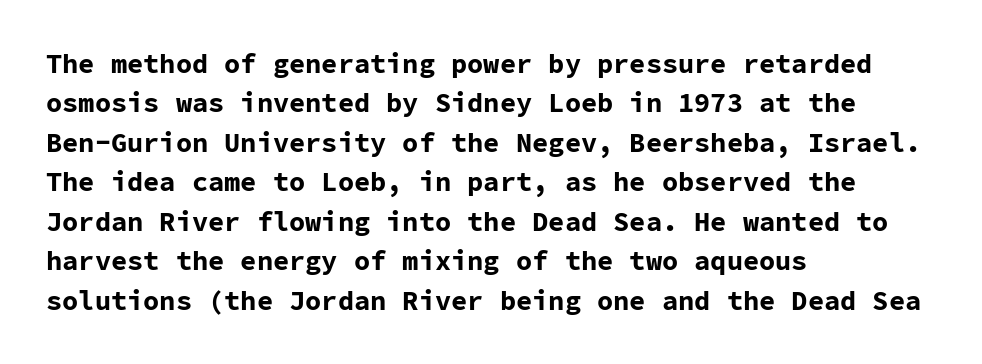
{"italic": "no", "bold": "yes", "underline": "no", "align": "left", "line_spacing": "normal", "line_spacing_ratio": 1.46, "letter_spacing": "normal", "letter_spacing_em": 0.0, "glyph_px": 27}
